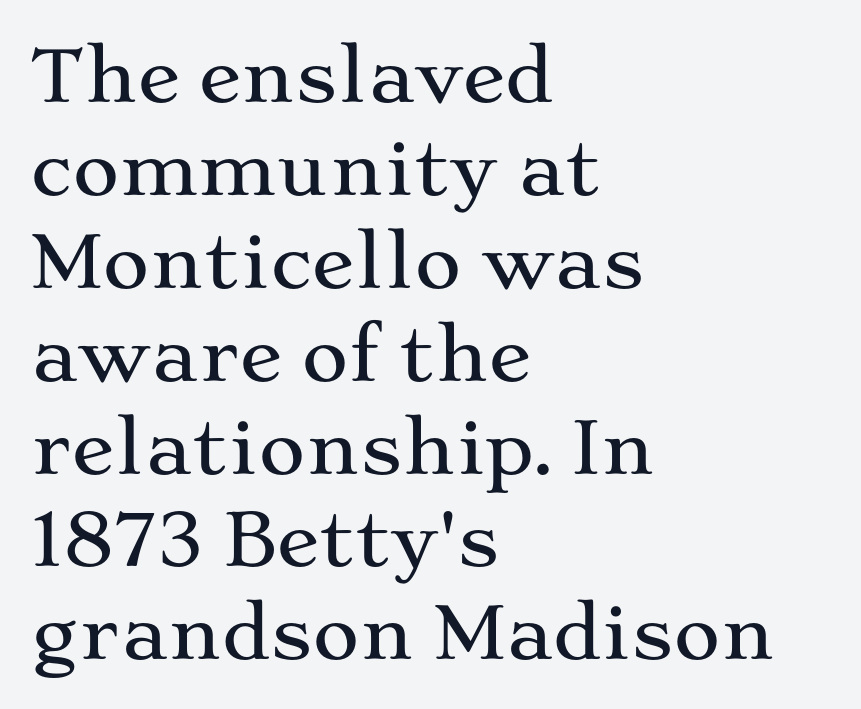
Nothing unusual about the tracking: characters are spaced as the font intends. The specimen reads as upright at a glance. The rendering uses natural spacing where letterforms have individual widths. The font family rendered here belongs to the serif group. Teacher's note: observe the even left margin — that is flush-left alignment.
